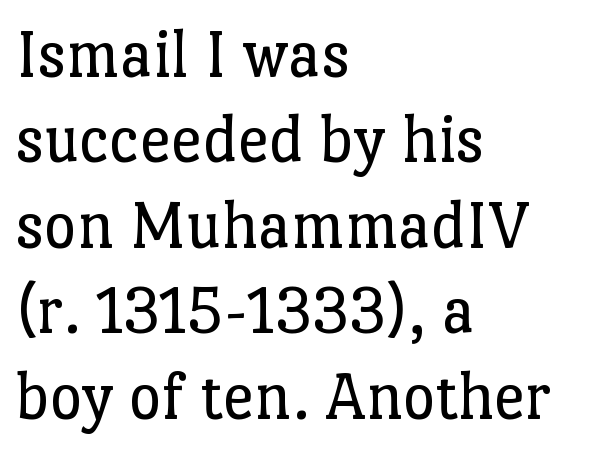
{"serif": "yes", "italic": "no", "bold": "no", "weight": "regular", "width": "normal", "stroke_contrast": "low", "x_height": "medium", "monospaced": "no", "underline": "no", "align": "left", "line_spacing_ratio": 1.22, "letter_spacing": "normal", "letter_spacing_em": 0.0, "glyph_px": 70}
